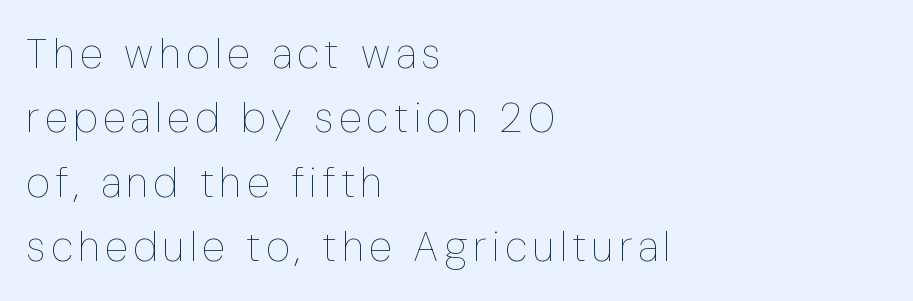
The image shows 42 px thin, condensed type, upright; set left-aligned, normal line spacing (1.53x), not underlined; low stroke contrast and a medium x-height.
